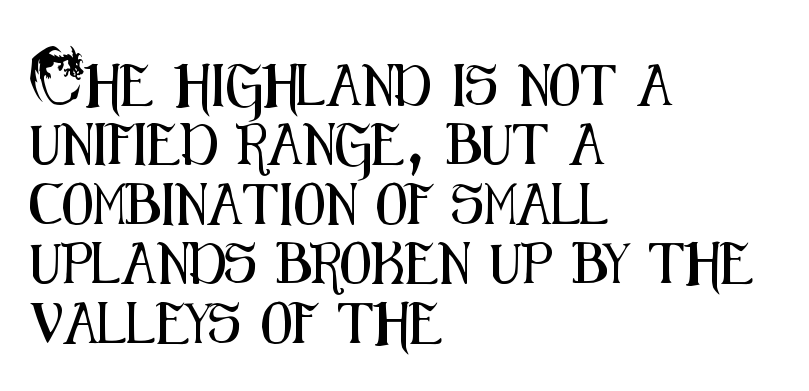
The image shows 41 px condensed sans-serif type, upright; set left-aligned, normal line spacing (1.45x), normal letter spacing, not underlined; medium stroke contrast and a small x-height.
